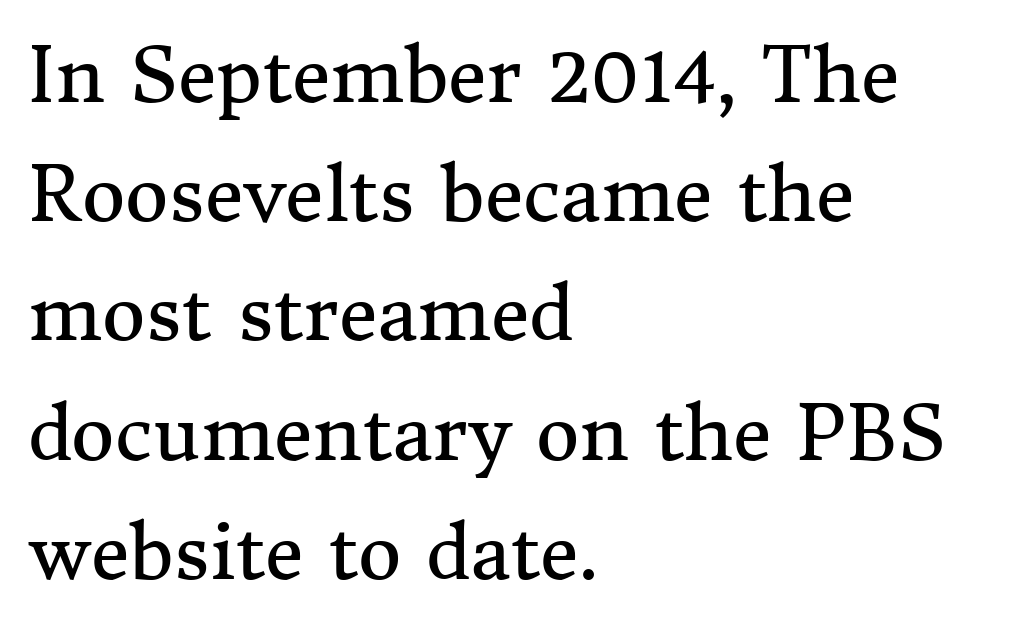
The image shows 75 px regular-weight serif type, upright; set left-aligned, normal line spacing (1.59x), normal letter spacing, not underlined; medium stroke contrast and a medium x-height.
